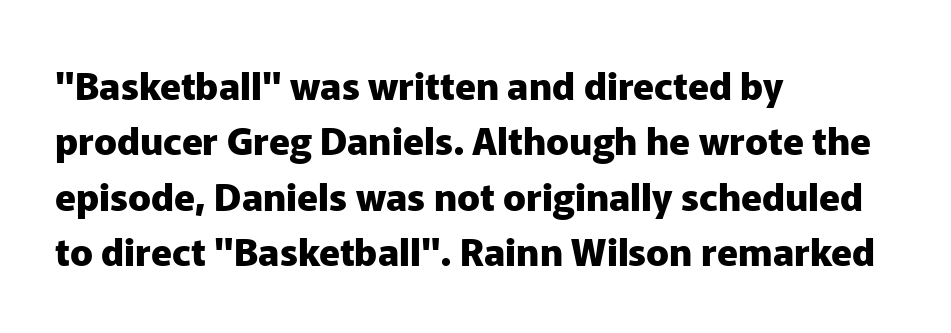
{"serif": "no", "italic": "no", "bold": "yes", "weight": "heavy", "width": "normal", "stroke_contrast": "low", "x_height": "medium", "monospaced": "no", "underline": "no", "align": "left", "line_spacing": "normal", "line_spacing_ratio": 1.46, "letter_spacing": "normal", "letter_spacing_em": 0.0, "glyph_px": 38}
